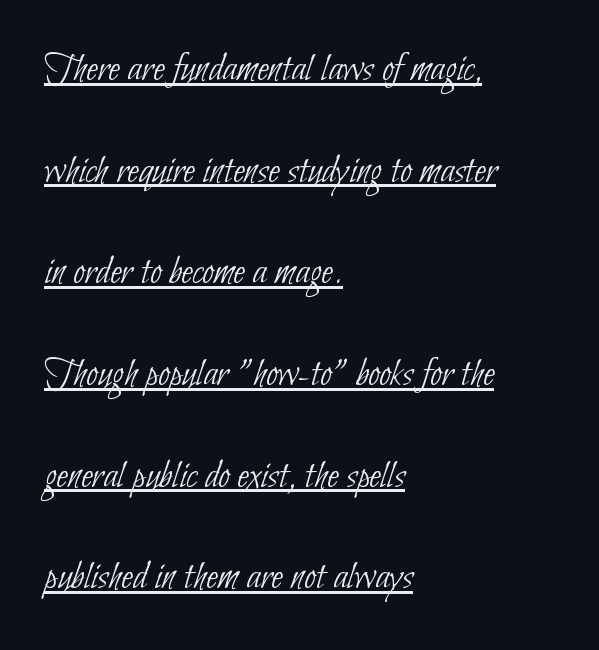
The image shows 42 px thin, condensed sans-serif type; set left-aligned, loose line spacing (2.42x), normal letter spacing, underlined; low stroke contrast and a small x-height.
